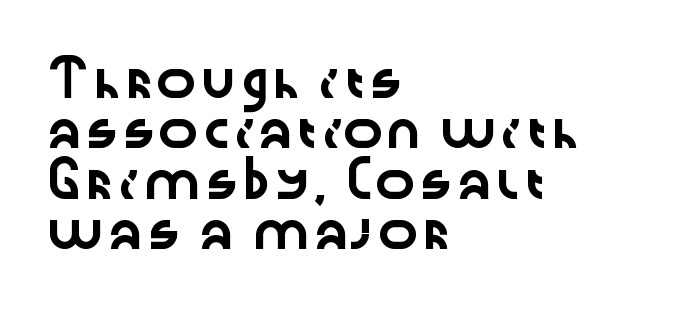
Q: Is the text italic (slanted)? A: No, it is upright.
Q: Is the typeface a serif or a sans-serif typeface? A: Sans-serif.
Q: Is the text underlined? A: No.
Q: How is the paragraph aligned? A: Left-aligned.
Q: Is the spacing between letters normal or unusually wide? A: Normal.
Q: Is the spacing between lines tight, normal or loose? A: Normal.
Q: Width (condensed, normal, or wide)? A: Wide.
Q: Stroke contrast? A: Low.
Q: x-height? A: Medium.
Q: Monospaced? A: No.
